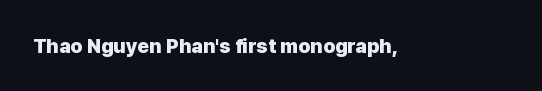
The image shows 20 px bold type, upright; set normal letter spacing, not underlined.
